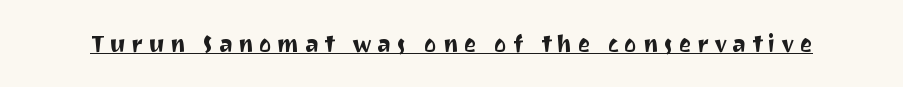
The image shows 24 px text type, upright; set unusually wide letter spacing (+0.22 em), underlined.
